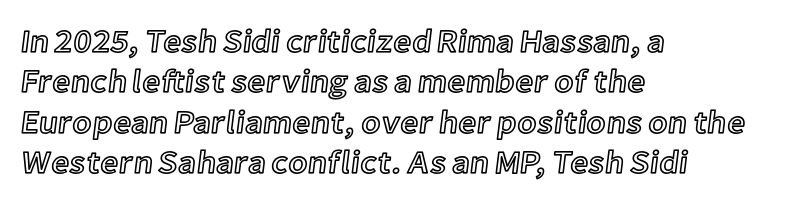
{"width": "normal", "x_height": "medium", "monospaced": "no", "underline": "no", "align": "left", "line_spacing": "normal", "line_spacing_ratio": 1.26, "letter_spacing": "normal", "letter_spacing_em": 0.0, "glyph_px": 32}
